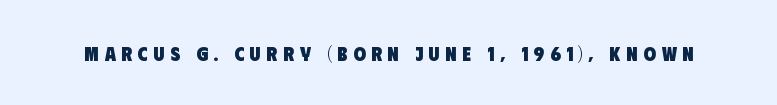
The image shows 20 px bold type; set unusually wide letter spacing (+0.29 em), not underlined.
